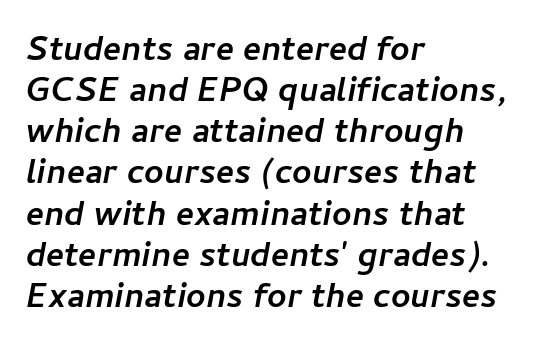
{"italic": "yes", "lean": "right", "slant_degrees": 11, "bold": "yes", "weight": "semibold", "width": "normal", "stroke_contrast": "low", "x_height": "medium", "monospaced": "no", "underline": "no", "align": "left", "line_spacing_ratio": 1.21, "letter_spacing": "normal", "letter_spacing_em": 0.0, "glyph_px": 34}
